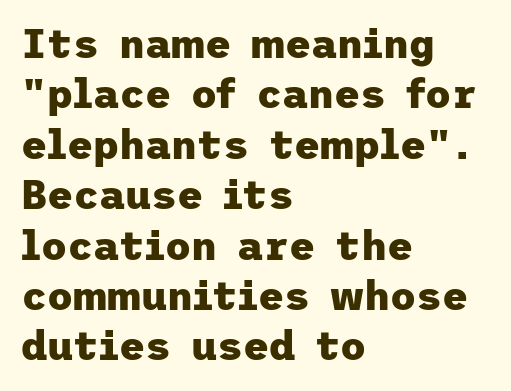
Q: Is the text bold? A: Yes.
Q: Is the text italic (slanted)? A: No, it is upright.
Q: Is the typeface a serif or a sans-serif typeface? A: Sans-serif.
Q: Is the text underlined? A: No.
Q: How is the paragraph aligned? A: Left-aligned.
Q: Is the spacing between letters normal or unusually wide? A: Normal.
Q: Is the spacing between lines tight, normal or loose? A: Normal.
Q: Width (condensed, normal, or wide)? A: Normal.
Q: Stroke contrast? A: Low.
Q: x-height? A: Medium.
